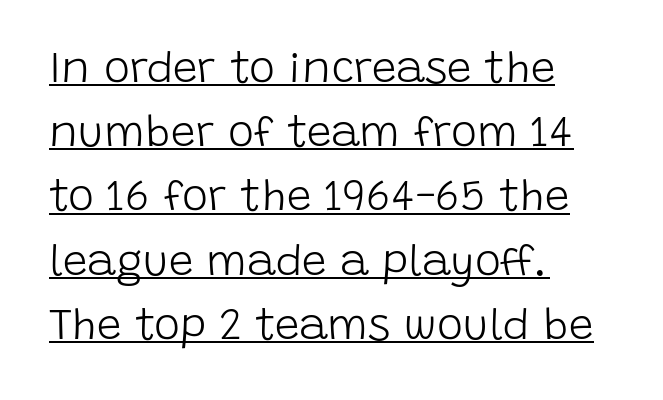
Q: Is the text bold? A: No.
Q: Is the text italic (slanted)? A: No, it is upright.
Q: Is the typeface a serif or a sans-serif typeface? A: Sans-serif.
Q: Is the text underlined? A: Yes.
Q: How is the paragraph aligned? A: Left-aligned.
Q: Is the spacing between letters normal or unusually wide? A: Normal.
Q: Is the spacing between lines tight, normal or loose? A: Normal.
Q: Width (condensed, normal, or wide)? A: Normal.
Q: Stroke contrast? A: Low.
Q: x-height? A: Large.
Q: Monospaced? A: No.
